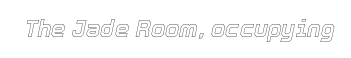
Q: Is the text italic (slanted)? A: Yes, it leans right by about 12 degrees.
Q: Is the text underlined? A: No.
Q: Is the spacing between letters normal or unusually wide? A: Normal.
